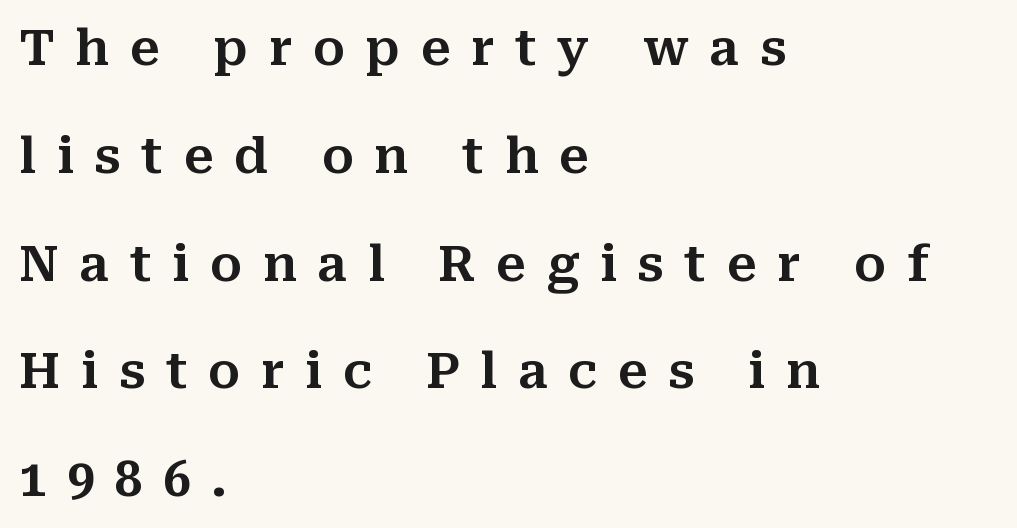
In terms of letterform style, serifs are clearly present. Horizontally, the lines are justified to the leading edge only. Do the characters align in a grid? No, the font is proportional. A typesetter would call this leading open, well beyond the default. A roman cut, with each character standing at attention. The glyphs are unaccompanied by any horizontal stroke below them.
